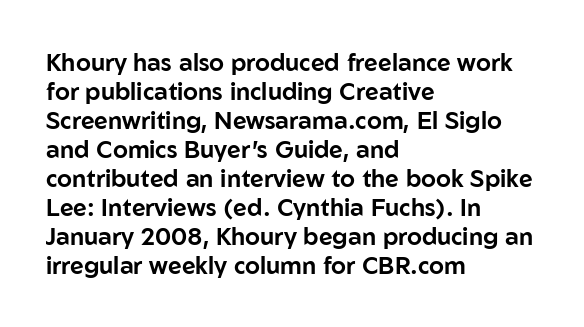
The area under the type is left untouched. Is the block centered? No — it sits flush against the left margin. Default kerning and tracking; the words read as compact shapes. Is there any slant? The stems are plumb.
